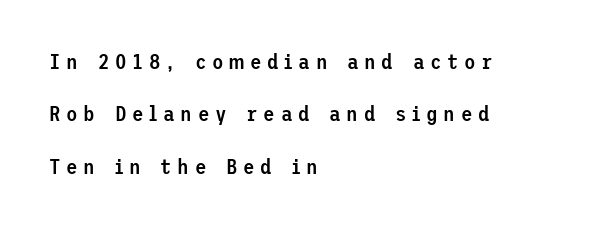
The image shows 21 px text type, upright; set left-aligned, loose line spacing (2.49x), unusually wide letter spacing (+0.27 em), not underlined.
